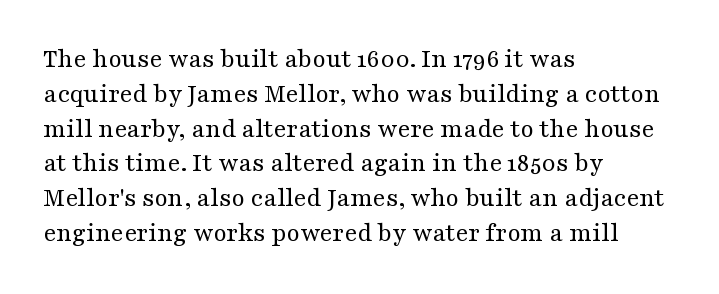
The image shows 27 px text type, upright; set left-aligned, normal line spacing (1.29x), normal letter spacing, not underlined.
